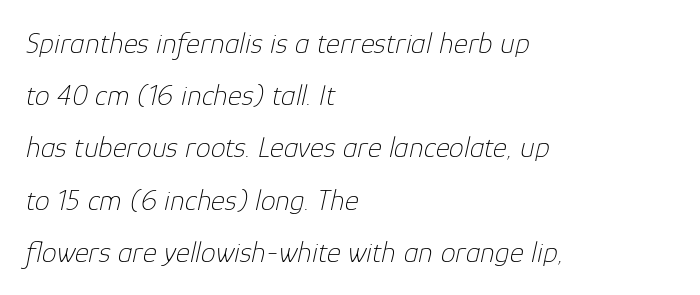
Q: Is the text bold? A: No.
Q: Is the text italic (slanted)? A: Yes, it leans right by about 12 degrees.
Q: Is the text underlined? A: No.
Q: How is the paragraph aligned? A: Left-aligned.
Q: Is the spacing between letters normal or unusually wide? A: Normal.
Q: Width (condensed, normal, or wide)? A: Normal.
Q: Stroke contrast? A: Low.
Q: x-height? A: Medium.
Q: Monospaced? A: No.
